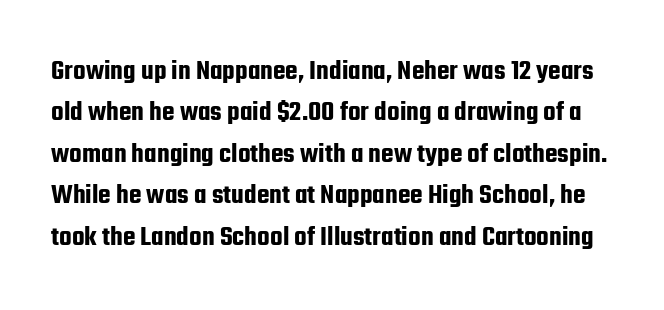
The designer left line spacing at the default. The rendering shows plain stroke endings on the letterforms — a sans-serif design. This rendering leaves character spacing at its baseline value. Check the space under the baseline: it is left empty.
